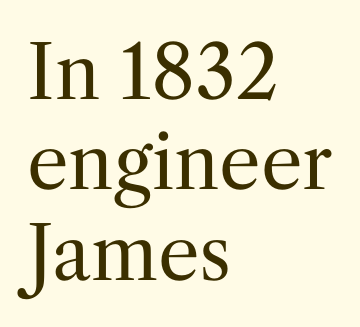
{"serif": "yes", "italic": "no", "bold": "no", "weight": "regular", "width": "normal", "stroke_contrast": "medium", "x_height": "medium", "monospaced": "no", "underline": "no", "align": "left", "line_spacing_ratio": 1.22, "letter_spacing": "normal", "letter_spacing_em": 0.0, "glyph_px": 74}
